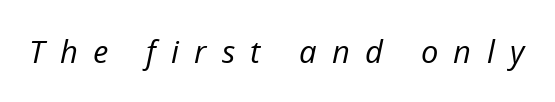
Loose tracking; the words dissolve into strings of separated letters. Honestly, there is no underline to notice here at all. Unbolded letterforms with no extra heft. You can tell it's italic because the verticals aren't actually vertical. The face used here is proportionally spaced, like ordinary book or web type.
